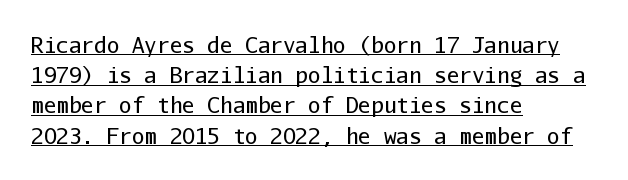
The image shows 21 px text type, upright; set left-aligned, normal line spacing (1.44x), normal letter spacing, underlined.
